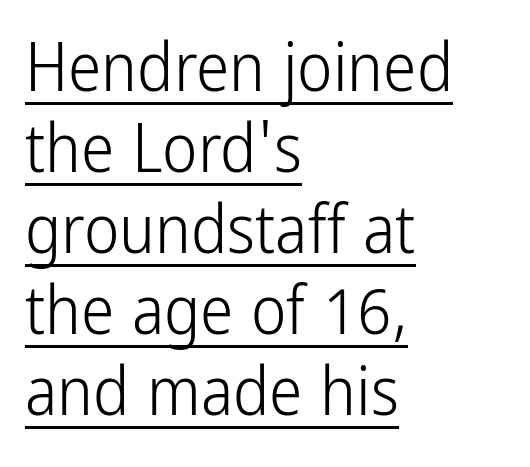
{"serif": "no", "italic": "no", "bold": "no", "weight": "light", "width": "condensed", "stroke_contrast": "low", "x_height": "medium", "monospaced": "no", "underline": "yes", "align": "left", "line_spacing_ratio": 1.21, "letter_spacing": "normal", "letter_spacing_em": 0.0, "glyph_px": 67}
